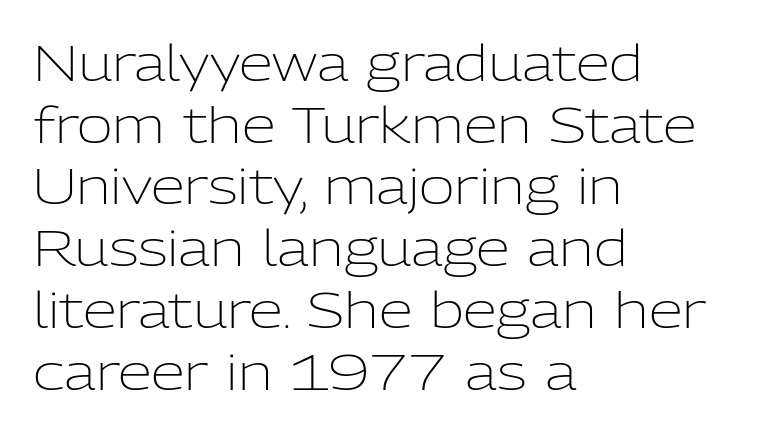
Q: Is the text bold? A: No.
Q: Is the text italic (slanted)? A: No, it is upright.
Q: Is the typeface a serif or a sans-serif typeface? A: Sans-serif.
Q: Is the text underlined? A: No.
Q: How is the paragraph aligned? A: Left-aligned.
Q: Is the spacing between letters normal or unusually wide? A: Normal.
Q: Is the spacing between lines tight, normal or loose? A: Normal.
Q: Width (condensed, normal, or wide)? A: Normal.
Q: Stroke contrast? A: Low.
Q: x-height? A: Medium.
Q: Monospaced? A: No.
